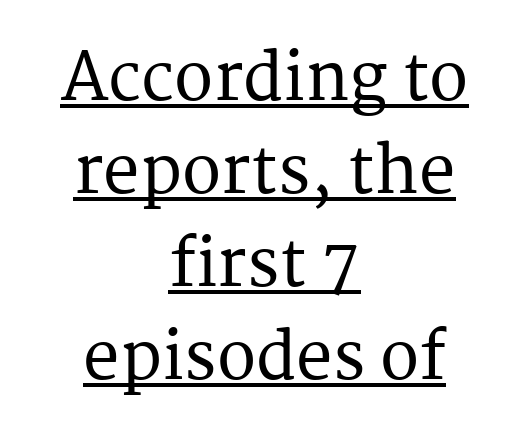
Q: Is the text italic (slanted)? A: No, it is upright.
Q: Is the typeface a serif or a sans-serif typeface? A: Serif.
Q: Is the text underlined? A: Yes.
Q: How is the paragraph aligned? A: Centered.
Q: Is the spacing between letters normal or unusually wide? A: Normal.
Q: Is the spacing between lines tight, normal or loose? A: Normal.
Q: Width (condensed, normal, or wide)? A: Normal.
Q: Stroke contrast? A: Medium.
Q: x-height? A: Medium.
Q: Monospaced? A: No.
